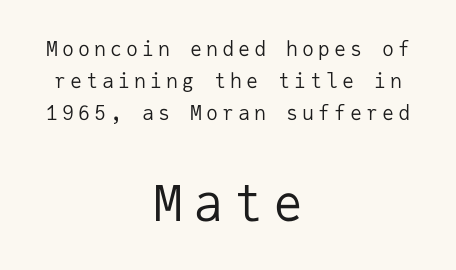
{"serif": "no", "italic": "no", "bold": "no", "weight": "regular", "width": "normal", "stroke_contrast": "low", "x_height": "medium", "monospaced": "yes", "underline": "no", "align": "center", "line_spacing": "normal", "line_spacing_ratio": 1.6, "letter_spacing": "wide", "letter_spacing_em": 0.2, "larger_block": "second", "size_ratio": 2.5, "glyph_px": 50}
